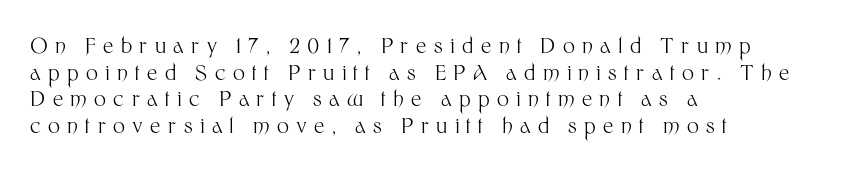
These lines were composed using upright roman letters. A light-to-regular cut is what we see here. Is the letter spacing exaggerated? Yes — the characters are pushed far apart. The strip under each line holds only bare page. Typeset ragged right — the left edge is the straight one. The block of text has a typical density, with ordinary space between rows.
